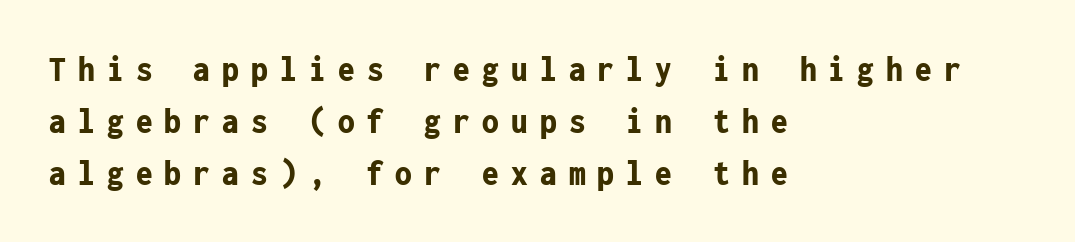
Q: Is the text bold? A: Yes.
Q: Is the text italic (slanted)? A: No, it is upright.
Q: Is the typeface a serif or a sans-serif typeface? A: Sans-serif.
Q: Is the text underlined? A: No.
Q: How is the paragraph aligned? A: Left-aligned.
Q: Is the spacing between letters normal or unusually wide? A: Unusually wide.
Q: Is the spacing between lines tight, normal or loose? A: Normal.
Q: Width (condensed, normal, or wide)? A: Condensed.
Q: Stroke contrast? A: Low.
Q: x-height? A: Medium.
Q: Monospaced? A: Yes.
